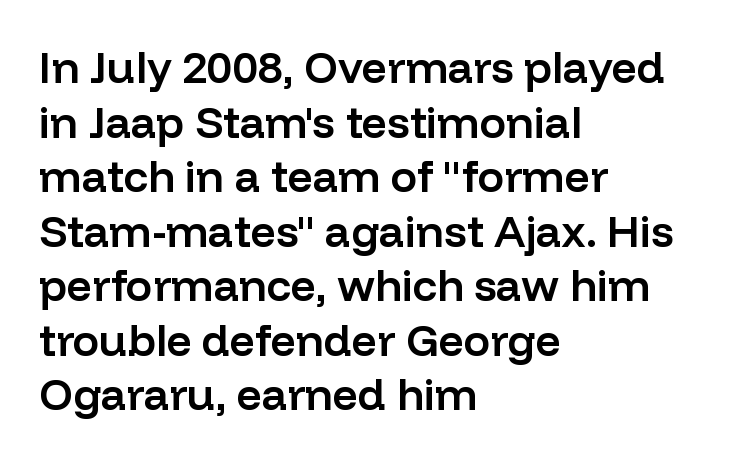
Q: Is the text bold? A: Semi-bold.
Q: Is the text italic (slanted)? A: No, it is upright.
Q: Is the typeface a serif or a sans-serif typeface? A: Sans-serif.
Q: Is the text underlined? A: No.
Q: How is the paragraph aligned? A: Left-aligned.
Q: Is the spacing between letters normal or unusually wide? A: Normal.
Q: Width (condensed, normal, or wide)? A: Normal.
Q: Stroke contrast? A: Low.
Q: x-height? A: Medium.
Q: Monospaced? A: No.
